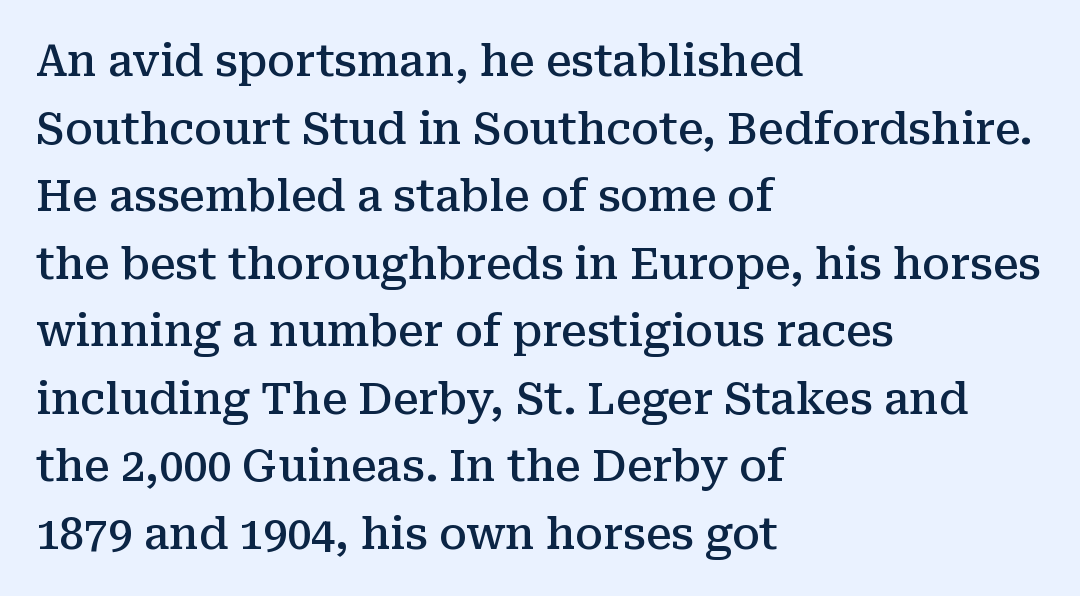
Serifs: yes, visible at the terminals of the letterforms. Each line starts at the same left margin while the right side varies. This sample has the flowing, uneven cadence of proportional lettering. What weight is shown? A semibold, between regular and bold. The lettering holds an erect, upright posture throughout. Only glyphs here, with clear space below each row.
